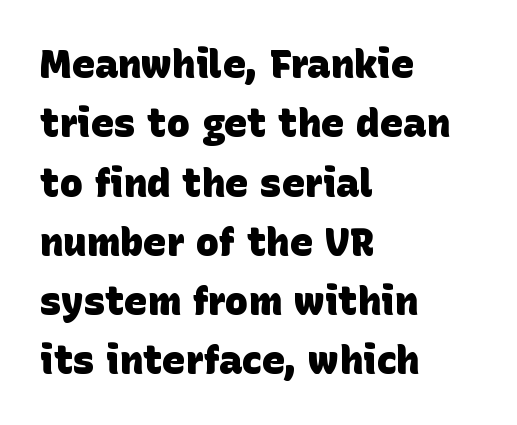
{"serif": "no", "bold": "yes", "weight": "heavy", "width": "normal", "stroke_contrast": "low", "x_height": "large", "monospaced": "no", "underline": "no", "align": "left", "line_spacing": "normal", "line_spacing_ratio": 1.52, "letter_spacing": "normal", "letter_spacing_em": 0.0, "glyph_px": 39}
